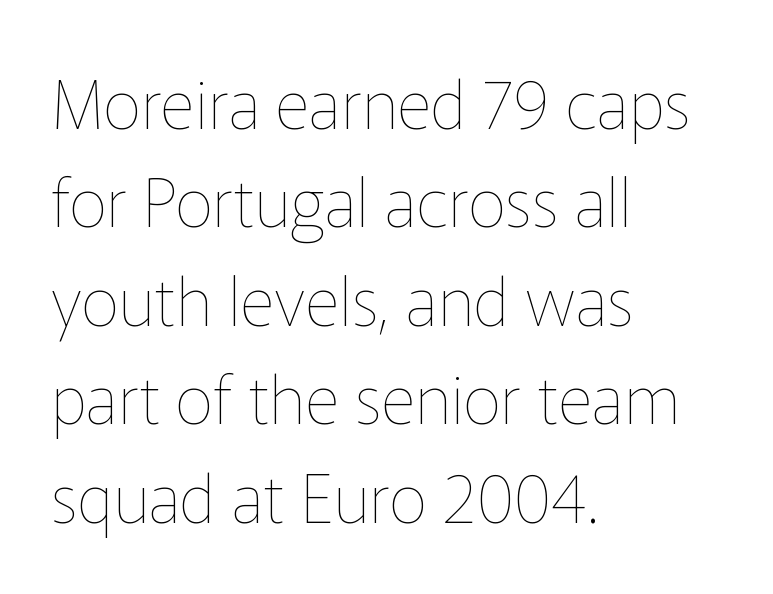
The image shows 67 px thin type, upright; set left-aligned, normal line spacing (1.47x), normal letter spacing, not underlined; low stroke contrast and a medium x-height.
